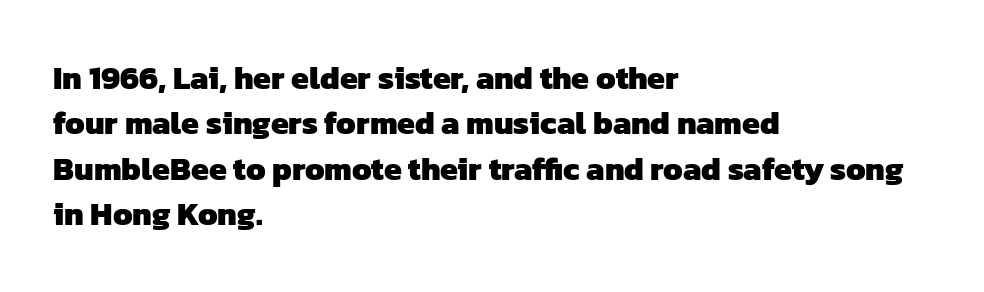
{"serif": "no", "bold": "yes", "weight": "heavy", "width": "normal", "stroke_contrast": "low", "x_height": "medium", "monospaced": "no", "underline": "no", "align": "left", "line_spacing": "normal", "line_spacing_ratio": 1.42, "letter_spacing": "normal", "letter_spacing_em": 0.0, "glyph_px": 32}
